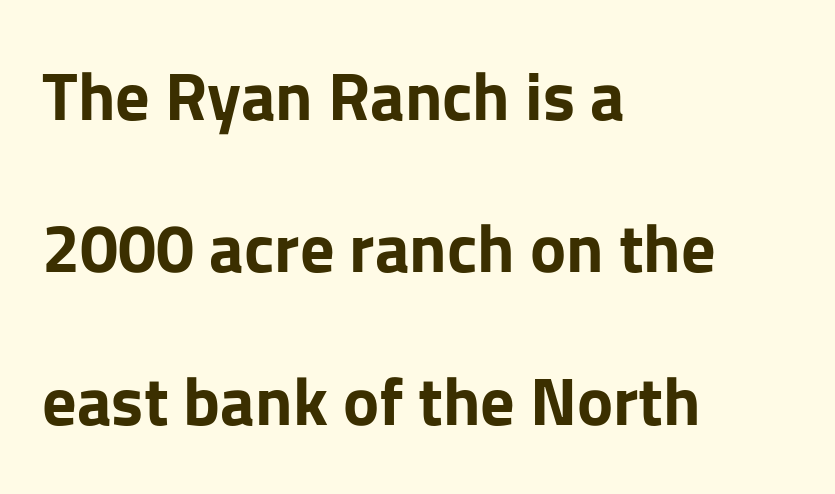
The image shows 68 px bold sans-serif type, upright; set left-aligned, loose line spacing (2.24x), normal letter spacing, not underlined; low stroke contrast and a medium x-height.
